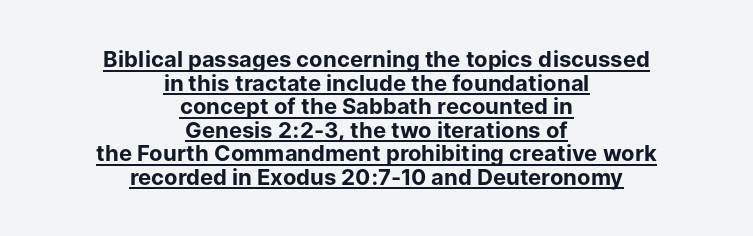
The image shows 22 px bold type, upright; set centered, tight line spacing (1.07x), normal letter spacing, underlined.
